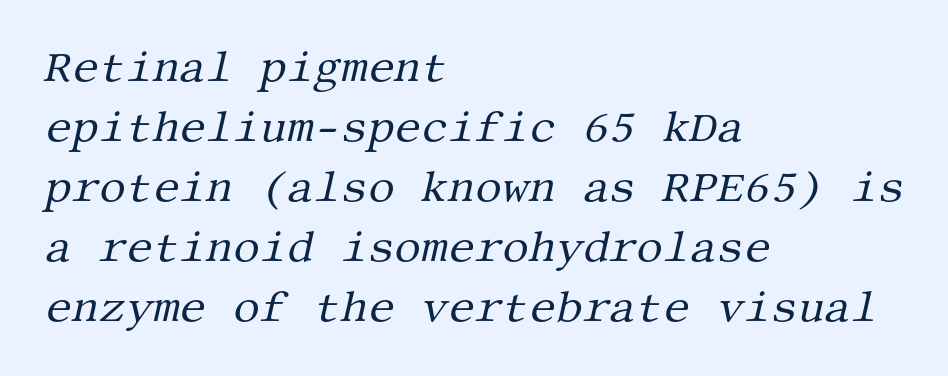
Teacher's note: observe the even left margin — that is flush-left alignment. The type family on display is of the serif kind. Rule under the text: the space is simply empty. The weight would be labelled regular, book, light, or lighter still. Every character sits at an angle, as italics do.
